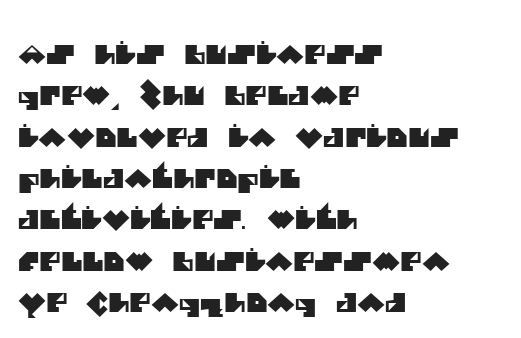
Q: Is the text underlined? A: No.
Q: How is the paragraph aligned? A: Left-aligned.
Q: Is the spacing between letters normal or unusually wide? A: Normal.
Q: Is the spacing between lines tight, normal or loose? A: Normal.
